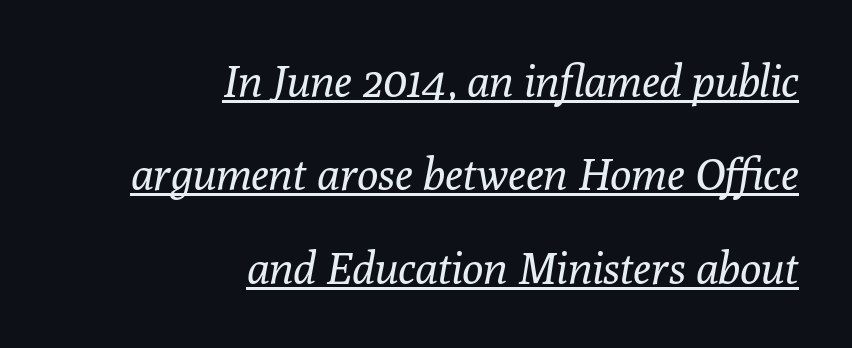
The image shows 44 px regular-weight serif type, italic (leaning right); set right-aligned, loose line spacing (2.12x), normal letter spacing, underlined; low stroke contrast and a medium x-height.
